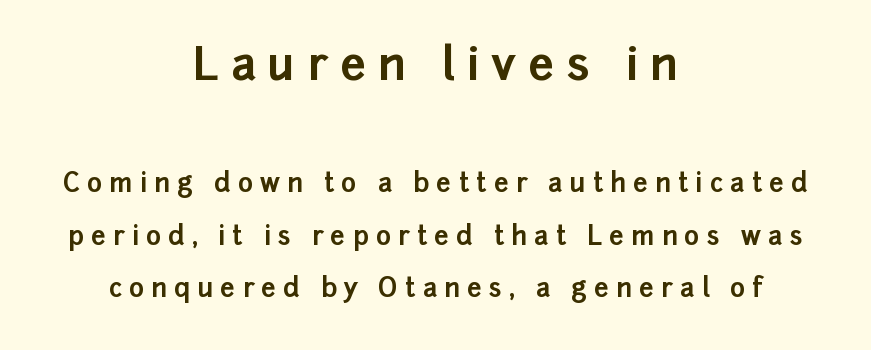
{"serif": "no", "italic": "no", "bold": "yes", "weight": "bold", "width": "normal", "stroke_contrast": "low", "x_height": "medium", "monospaced": "no", "underline": "no", "align": "center", "line_spacing": "loose", "line_spacing_ratio": 2.01, "letter_spacing": "wide", "letter_spacing_em": 0.27, "larger_block": "first", "size_ratio": 1.73, "glyph_px": 45}
